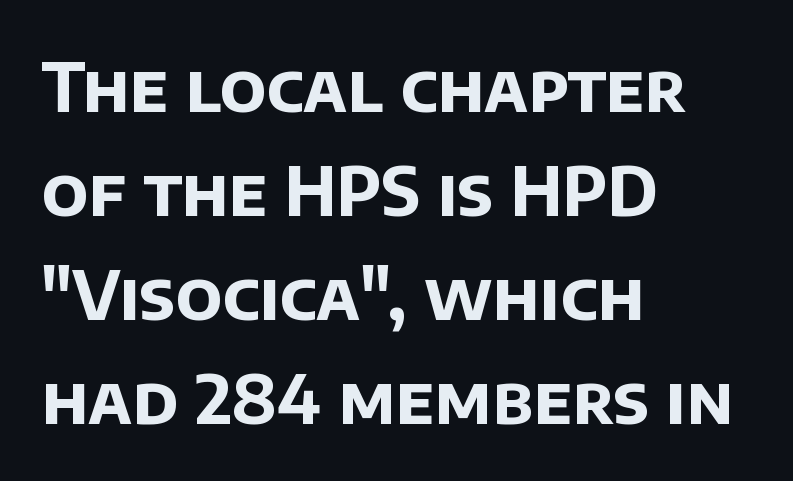
{"serif": "no", "bold": "yes", "weight": "bold", "width": "normal", "stroke_contrast": "low", "x_height": "large", "monospaced": "no", "underline": "no", "align": "left", "line_spacing": "normal", "line_spacing_ratio": 1.53, "letter_spacing": "normal", "letter_spacing_em": 0.0, "glyph_px": 68}
